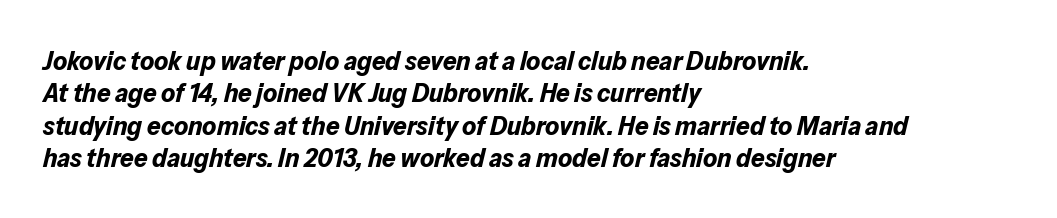
The image shows 27 px bold type, italic (leaning right); set left-aligned, line spacing 1.2x, normal letter spacing, not underlined.
